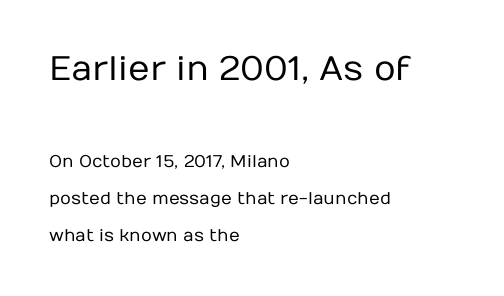
The image shows 34 px regular-weight sans-serif type, upright; set left-aligned, loose line spacing (2.19x), normal letter spacing, not underlined; the first (top) block is 2.0x larger; low stroke contrast and a medium x-height.
